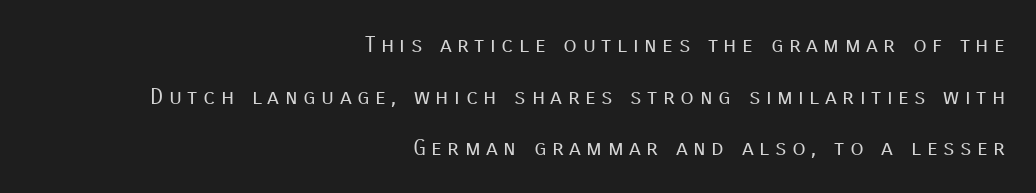
The space between consecutive lines is lavish. Nope, not italic — everything's standing straight. Any mark beneath the type? The region is blank. Spacing between characters has been opened up far beyond the box default.
